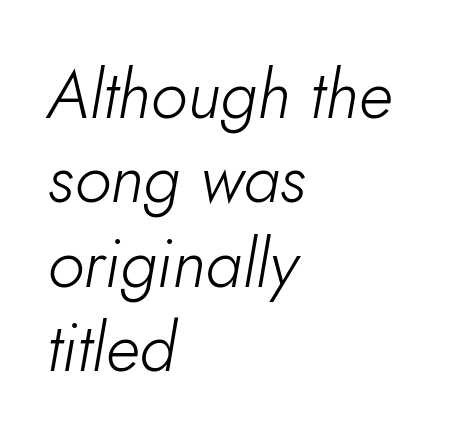
{"italic": "yes", "lean": "right", "slant_degrees": 10, "bold": "no", "weight": "light", "width": "normal", "stroke_contrast": "low", "x_height": "small", "monospaced": "no", "underline": "no", "align": "left", "line_spacing_ratio": 1.24, "letter_spacing": "normal", "letter_spacing_em": 0.0, "glyph_px": 68}
